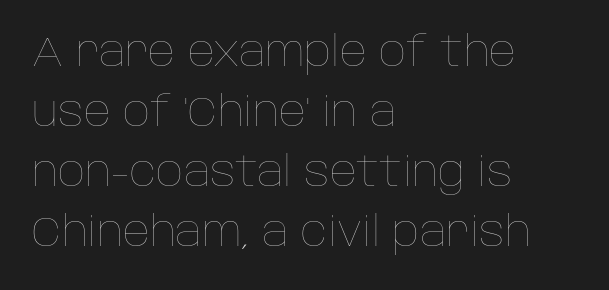
Q: Is the text bold? A: No.
Q: Is the text italic (slanted)? A: No, it is upright.
Q: Is the text underlined? A: No.
Q: How is the paragraph aligned? A: Left-aligned.
Q: Is the spacing between letters normal or unusually wide? A: Normal.
Q: Is the spacing between lines tight, normal or loose? A: Normal.
Q: Width (condensed, normal, or wide)? A: Normal.
Q: Stroke contrast? A: Low.
Q: x-height? A: Large.
Q: Monospaced? A: No.
